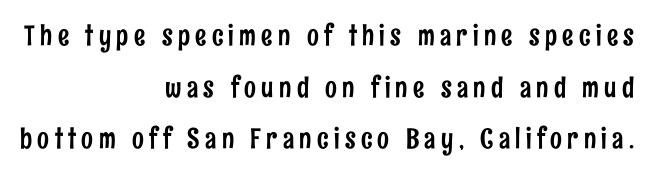
In CSS terms this would be text-align: right. Unlike italic type, these characters show no tilt at all. Classification — sans serif. Unmarked baselines from the first word to the last.
